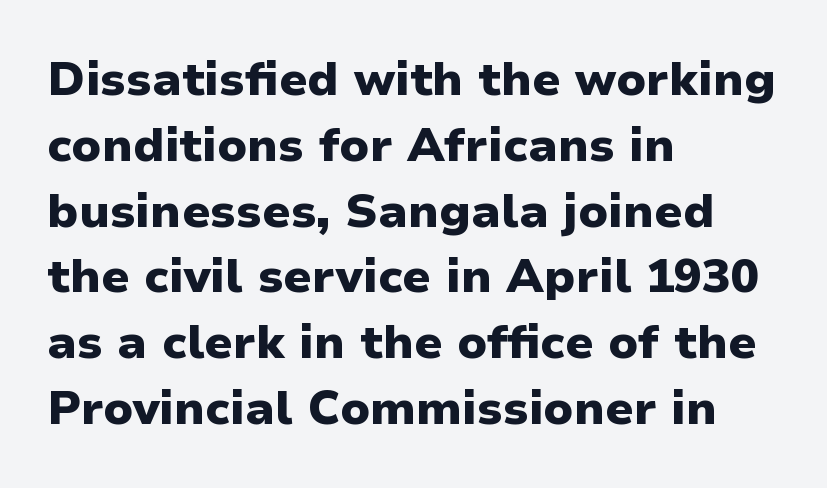
The image shows 47 px heavy sans-serif type, upright; set left-aligned, normal line spacing (1.4x), normal letter spacing, not underlined; low stroke contrast and a medium x-height.
